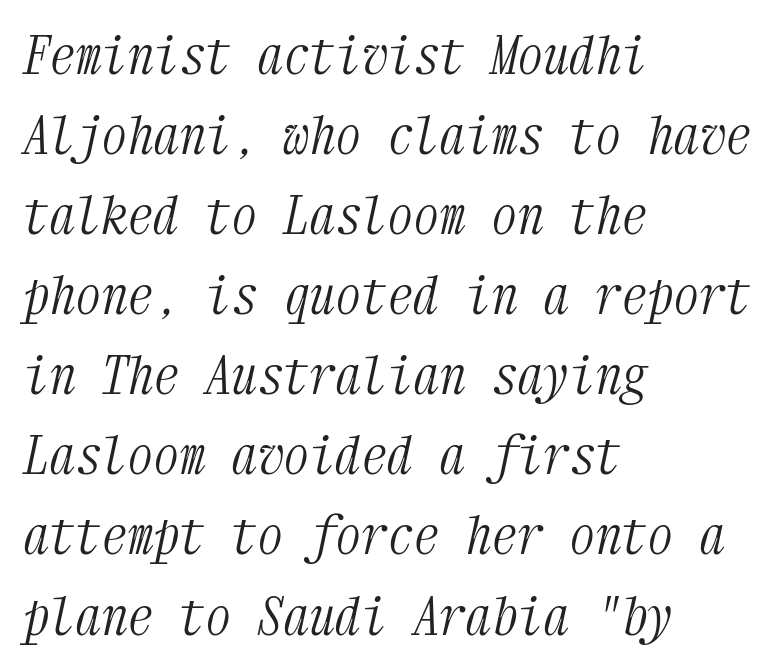
{"serif": "yes", "italic": "yes", "lean": "right", "slant_degrees": 12, "bold": "no", "weight": "light", "width": "condensed", "stroke_contrast": "medium", "x_height": "medium", "monospaced": "yes", "underline": "no", "align": "left", "line_spacing": "normal", "line_spacing_ratio": 1.54, "letter_spacing": "normal", "letter_spacing_em": 0.0, "glyph_px": 52}
